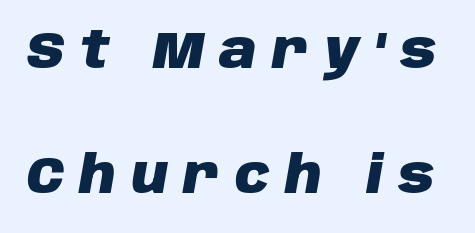
Q: Is the text bold? A: Yes.
Q: Is the text italic (slanted)? A: Yes, it leans right by about 10 degrees.
Q: Is the text underlined? A: No.
Q: Is the spacing between letters normal or unusually wide? A: Unusually wide.
Q: Is the spacing between lines tight, normal or loose? A: Loose.
Q: Width (condensed, normal, or wide)? A: Normal.
Q: Stroke contrast? A: Low.
Q: x-height? A: Large.
Q: Monospaced? A: No.
